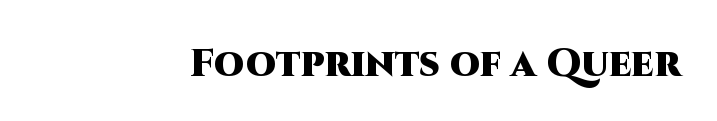
{"serif": "no", "italic": "no", "bold": "yes", "weight": "heavy", "width": "normal", "stroke_contrast": "high", "x_height": "large", "monospaced": "no", "underline": "no", "letter_spacing": "normal", "letter_spacing_em": 0.0, "glyph_px": 39}
